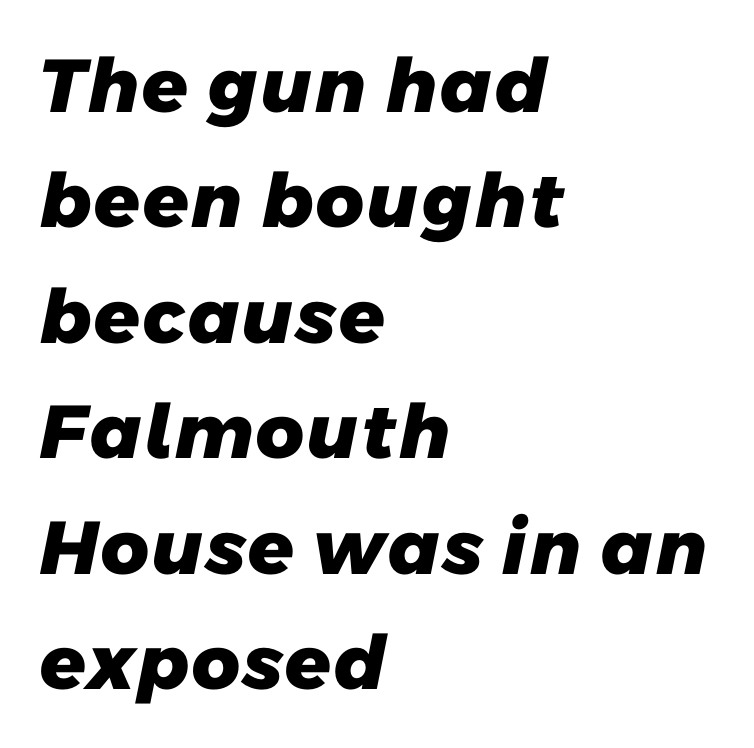
Q: Is the text bold? A: Yes.
Q: Is the typeface a serif or a sans-serif typeface? A: Sans-serif.
Q: Is the text underlined? A: No.
Q: How is the paragraph aligned? A: Left-aligned.
Q: Is the spacing between letters normal or unusually wide? A: Normal.
Q: Is the spacing between lines tight, normal or loose? A: Normal.
Q: Width (condensed, normal, or wide)? A: Normal.
Q: Stroke contrast? A: Low.
Q: x-height? A: Medium.
Q: Monospaced? A: No.
